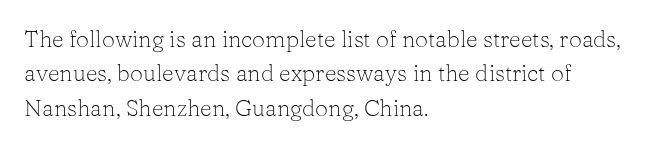
The vertical gap from one line to the next is medium. These lines were composed using upright roman letters. Horizontal alignment here is leftward, the default for most running prose. The gaps between neighbouring characters are ordinary and unremarkable. Weight: regular or lighter.
